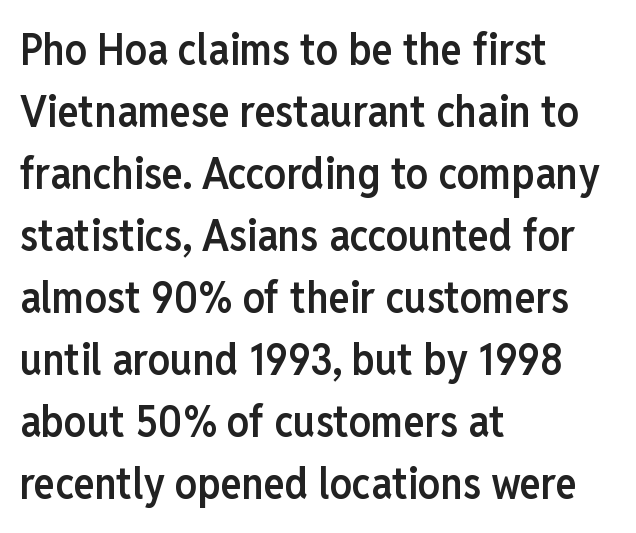
Q: Is the text bold? A: Semi-bold.
Q: Is the text italic (slanted)? A: No, it is upright.
Q: Is the typeface a serif or a sans-serif typeface? A: Sans-serif.
Q: Is the text underlined? A: No.
Q: How is the paragraph aligned? A: Left-aligned.
Q: Is the spacing between letters normal or unusually wide? A: Normal.
Q: Is the spacing between lines tight, normal or loose? A: Normal.
Q: Width (condensed, normal, or wide)? A: Condensed.
Q: Stroke contrast? A: Low.
Q: x-height? A: Medium.
Q: Monospaced? A: No.
